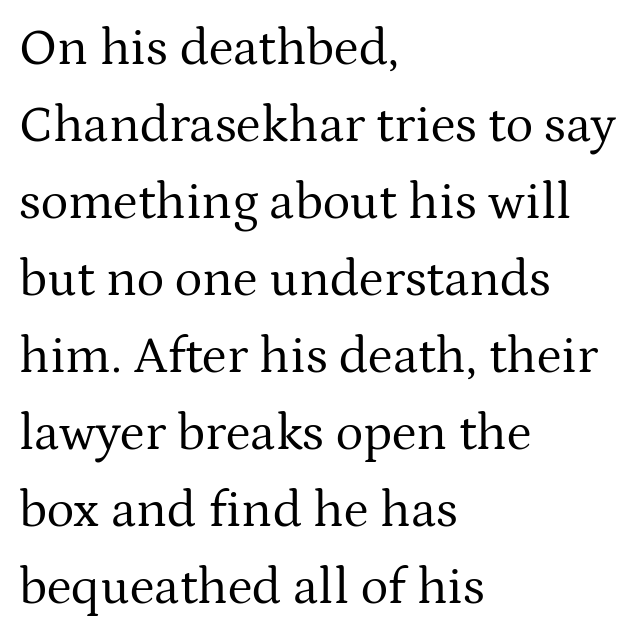
No extra ink here — the face is not bold. The setting favours the left margin, as ordinary paragraphs usually do. Little horizontal feet cap the strokes, marking this as serif type. Nothing unusual about the tracking: characters are spaced as the font intends. The strip under each line holds only bare page.
